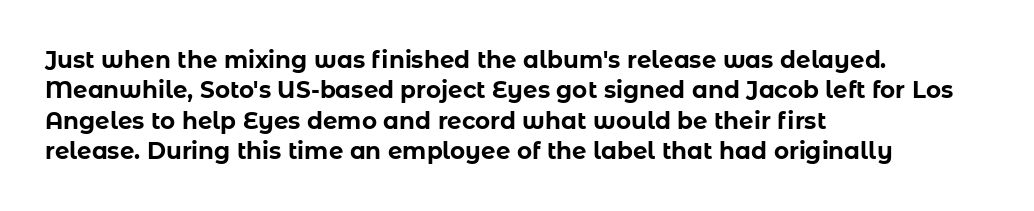
The image shows 23 px bold type, upright; set left-aligned, normal line spacing (1.32x), normal letter spacing, not underlined.
